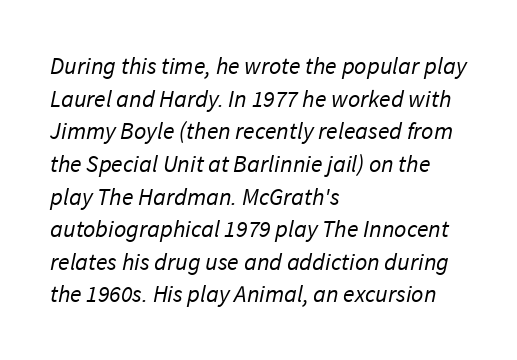
{"bold": "no", "underline": "no", "align": "left", "line_spacing": "normal", "line_spacing_ratio": 1.36, "letter_spacing": "normal", "letter_spacing_em": 0.0, "glyph_px": 24}
